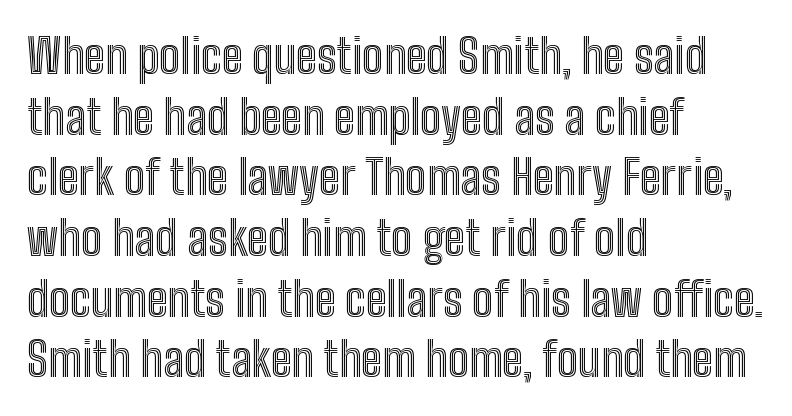
Q: Is the text italic (slanted)? A: No, it is upright.
Q: Is the text underlined? A: No.
Q: How is the paragraph aligned? A: Left-aligned.
Q: Is the spacing between letters normal or unusually wide? A: Normal.
Q: Is the spacing between lines tight, normal or loose? A: Normal.
Q: Width (condensed, normal, or wide)? A: Condensed.
Q: x-height? A: Medium.
Q: Monospaced? A: No.
